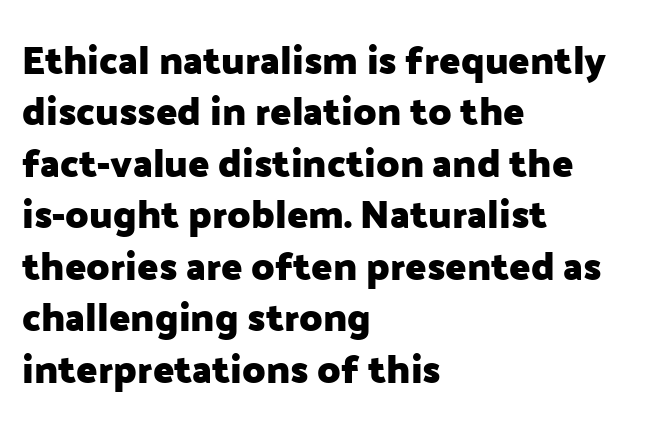
Q: Is the text bold? A: Yes.
Q: Is the text italic (slanted)? A: No, it is upright.
Q: Is the typeface a serif or a sans-serif typeface? A: Sans-serif.
Q: Is the text underlined? A: No.
Q: How is the paragraph aligned? A: Left-aligned.
Q: Is the spacing between letters normal or unusually wide? A: Normal.
Q: Is the spacing between lines tight, normal or loose? A: Normal.
Q: Width (condensed, normal, or wide)? A: Normal.
Q: Stroke contrast? A: Low.
Q: x-height? A: Medium.
Q: Monospaced? A: No.
